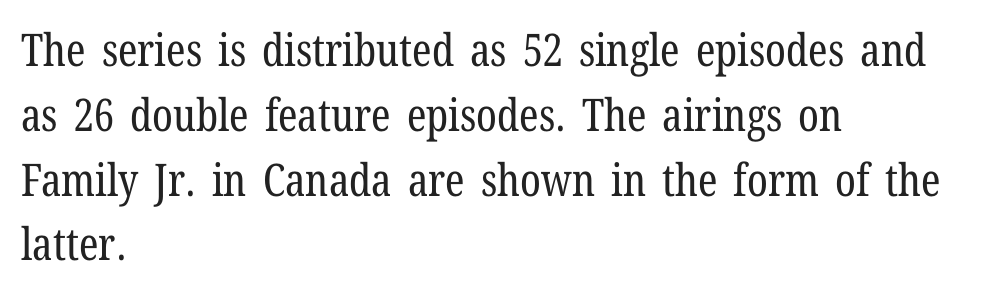
Q: Is the text bold? A: No.
Q: Is the text italic (slanted)? A: No, it is upright.
Q: Is the typeface a serif or a sans-serif typeface? A: Serif.
Q: Is the text underlined? A: No.
Q: How is the paragraph aligned? A: Left-aligned.
Q: Is the spacing between letters normal or unusually wide? A: Normal.
Q: Is the spacing between lines tight, normal or loose? A: Normal.
Q: Width (condensed, normal, or wide)? A: Condensed.
Q: Stroke contrast? A: Low.
Q: x-height? A: Medium.
Q: Monospaced? A: No.
